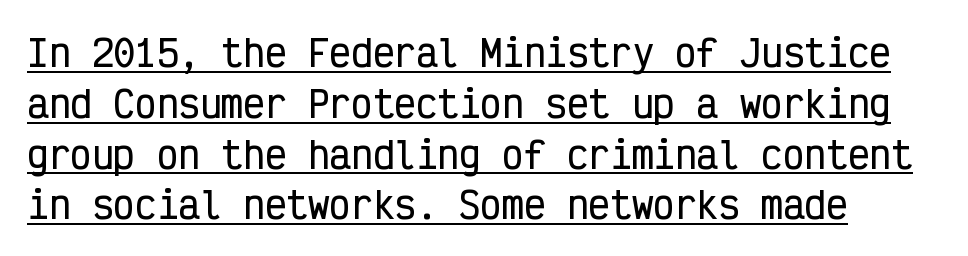
This is roman type, the default non-slanted kind. These lines are composed in type without serifs. Leading matches the norm, producing a regular column. Default kerning and tracking; the words read as compact shapes.
